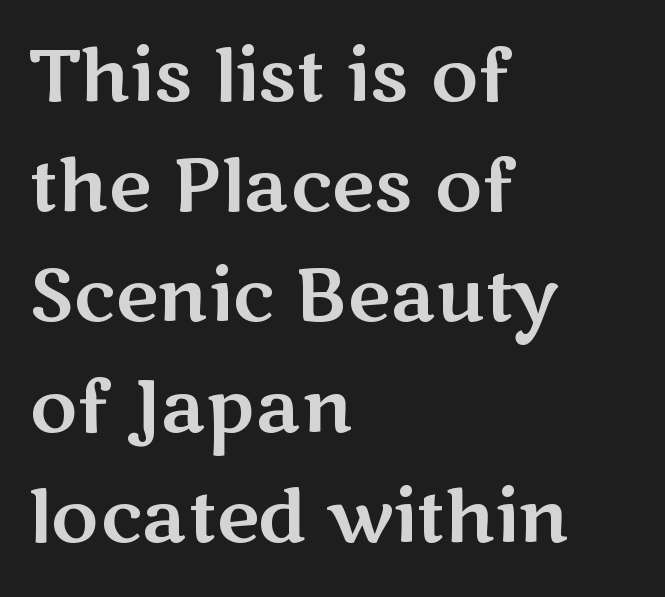
The image shows 73 px wide sans-serif type, upright; set left-aligned, normal line spacing (1.51x), normal letter spacing, not underlined; medium stroke contrast and a medium x-height.
